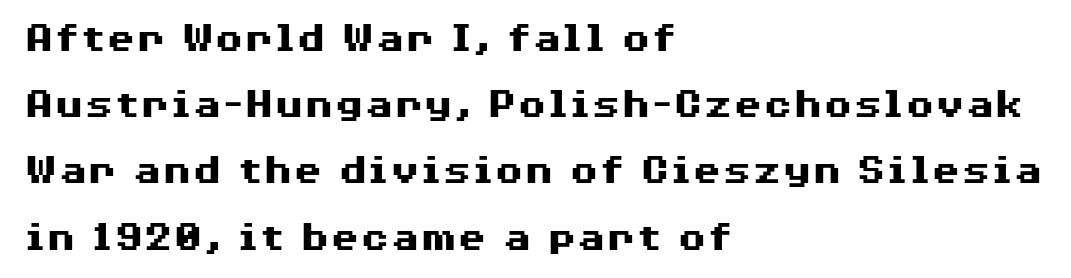
{"serif": "no", "italic": "no", "bold": "yes", "weight": "heavy", "width": "wide", "stroke_contrast": "medium", "x_height": "medium", "monospaced": "no", "underline": "no", "align": "left", "line_spacing": "normal", "line_spacing_ratio": 1.54, "letter_spacing": "normal", "letter_spacing_em": 0.0, "glyph_px": 43}
